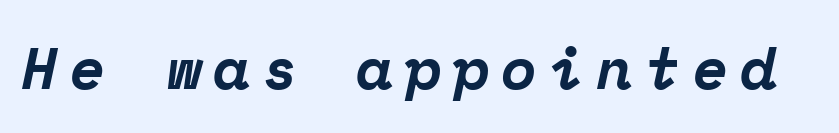
Q: Is the text bold? A: Yes.
Q: Is the text italic (slanted)? A: Yes, it leans right by about 12 degrees.
Q: Is the typeface a serif or a sans-serif typeface? A: Serif.
Q: Is the text underlined? A: No.
Q: Is the spacing between letters normal or unusually wide? A: Unusually wide.
Q: Width (condensed, normal, or wide)? A: Normal.
Q: Stroke contrast? A: Low.
Q: x-height? A: Medium.
Q: Monospaced? A: Yes.
